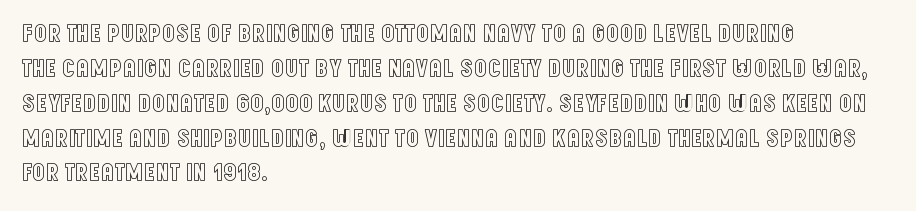
The letters stand straight up with perfectly vertical stems. Anything drawn beneath the words? Only blank space. Vertical spacing — default. Short note: letters normally spaced. Leftover space on each line is placed entirely after the last word.
